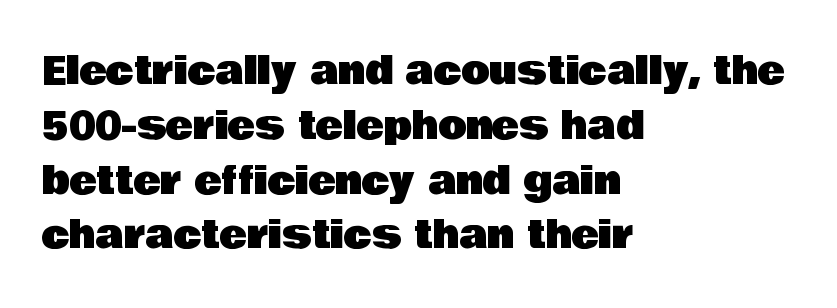
Q: Is the text italic (slanted)? A: No, it is upright.
Q: Is the typeface a serif or a sans-serif typeface? A: Sans-serif.
Q: Is the text underlined? A: No.
Q: How is the paragraph aligned? A: Left-aligned.
Q: Is the spacing between letters normal or unusually wide? A: Normal.
Q: Is the spacing between lines tight, normal or loose? A: Normal.
Q: Width (condensed, normal, or wide)? A: Normal.
Q: Stroke contrast? A: Low.
Q: x-height? A: Large.
Q: Monospaced? A: No.
